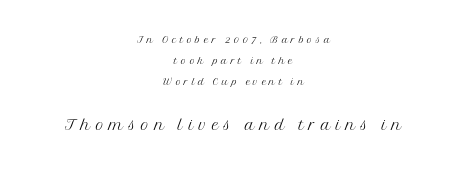
The designer gave the closing block more size than the opening block. Rows of type keep a routine distance in the vertical direction. Compared with a flush-left layout, this one balances lines on the center instead.
